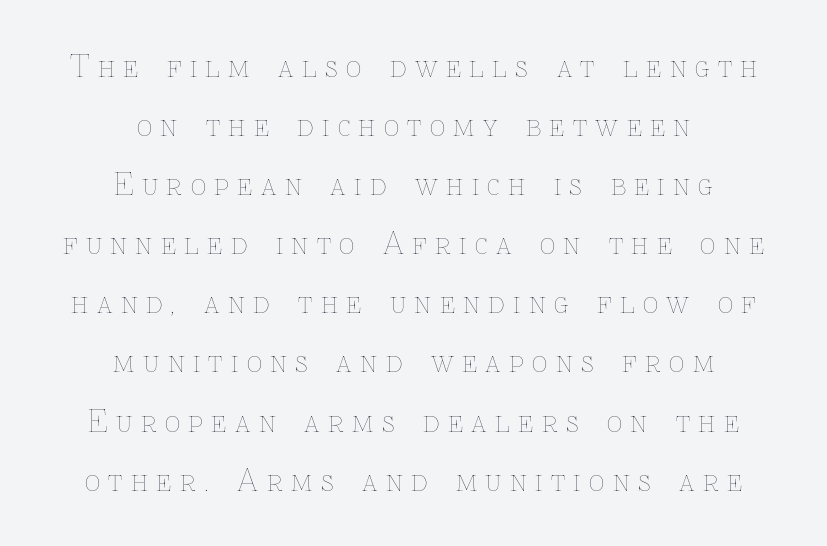
The image shows 30 px thin type, upright; set centered, loose line spacing (1.97x), unusually wide letter spacing (+0.28 em), not underlined; low stroke contrast and a medium x-height.
